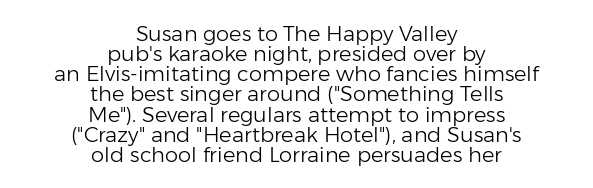
{"italic": "no", "bold": "no", "underline": "no", "align": "center", "line_spacing": "tight", "line_spacing_ratio": 0.96, "letter_spacing": "normal", "letter_spacing_em": 0.0, "glyph_px": 21}
